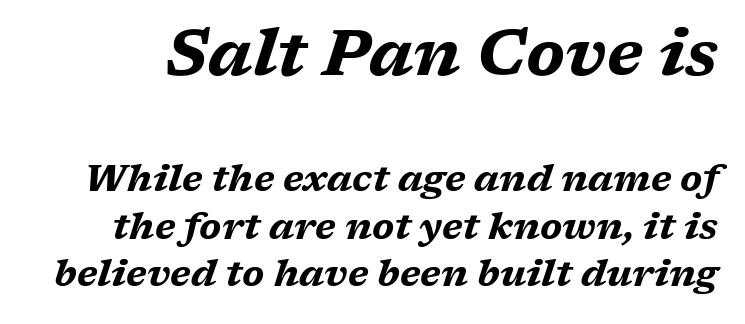
The image shows 65 px bold, wide type, italic (leaning right); set normal line spacing (1.29x), normal letter spacing, not underlined; the first (top) block is 1.76x larger; medium stroke contrast and a medium x-height.
